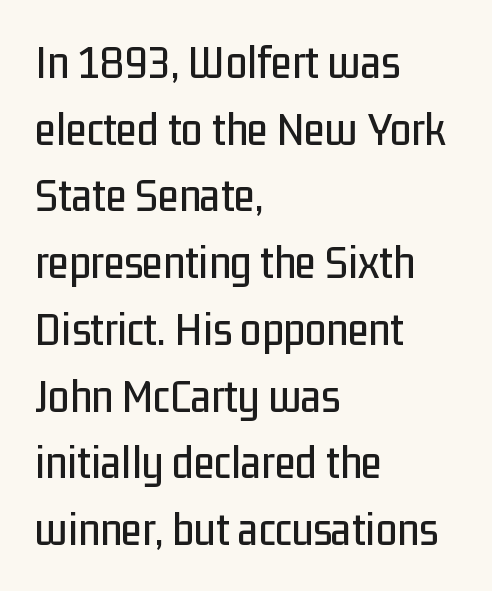
{"serif": "no", "italic": "no", "width": "condensed", "stroke_contrast": "low", "x_height": "medium", "monospaced": "no", "underline": "no", "align": "left", "line_spacing": "normal", "line_spacing_ratio": 1.39, "letter_spacing": "normal", "letter_spacing_em": 0.0, "glyph_px": 48}
